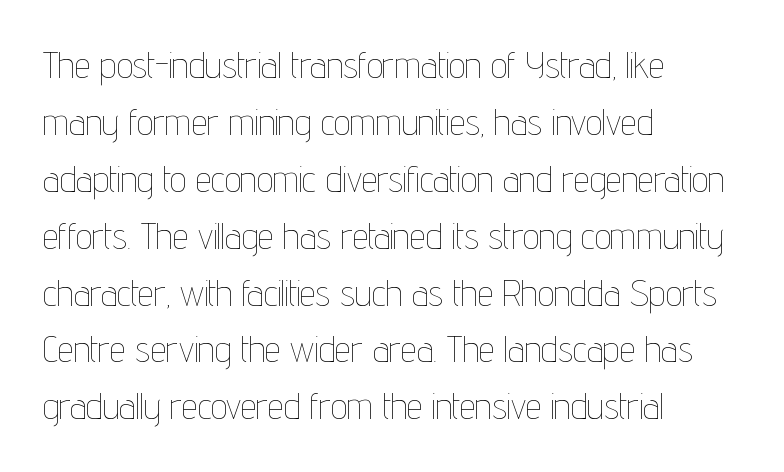
{"italic": "no", "bold": "no", "weight": "thin", "width": "condensed", "stroke_contrast": "low", "x_height": "medium", "monospaced": "no", "underline": "no", "align": "left", "line_spacing": "normal", "line_spacing_ratio": 1.58, "letter_spacing": "normal", "letter_spacing_em": 0.0, "glyph_px": 36}
